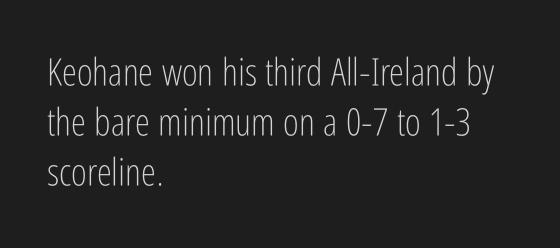
Q: Is the text bold? A: No.
Q: Is the text italic (slanted)? A: No, it is upright.
Q: Is the typeface a serif or a sans-serif typeface? A: Sans-serif.
Q: Is the text underlined? A: No.
Q: How is the paragraph aligned? A: Left-aligned.
Q: Is the spacing between letters normal or unusually wide? A: Normal.
Q: Is the spacing between lines tight, normal or loose? A: Normal.
Q: Width (condensed, normal, or wide)? A: Condensed.
Q: Stroke contrast? A: Low.
Q: x-height? A: Medium.
Q: Monospaced? A: No.
